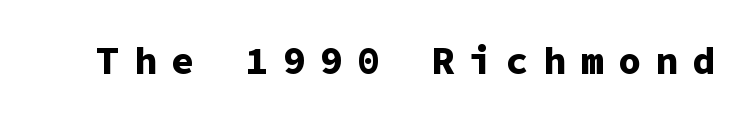
If you drew a line through each stem, it would be perfectly vertical. Only glyphs here, with clear space below each row. As a designer I'd log this as weight 700, bold. The passage shown is typeset with a sans-serif family.
